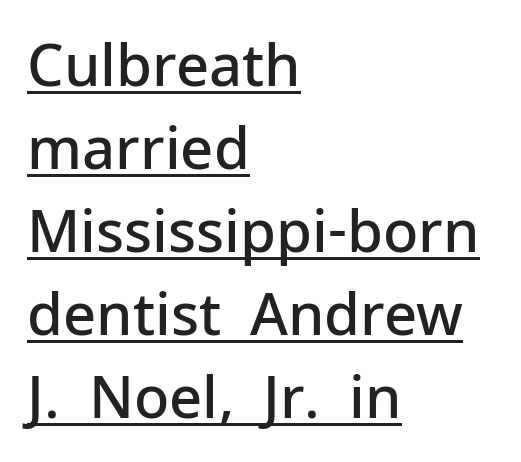
Regarding leading, the lines here are spaced in the standard way. A typesetter would call this proportional, since set widths differ per character. Every stem runs plumb, perpendicular to the baseline. Check the space under the baseline: a stroke is drawn there. The characters look somewhat weighty, a semibold short of true bold.
